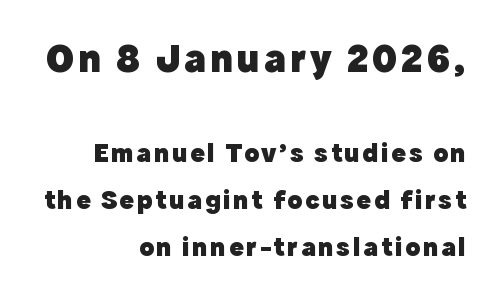
These lines are set flush right with a ragged left edge. The specimen omits any rule beneath the text block's lines. Does the bottom block carry the larger type? No, the top block does. A typesetter would call this proportional, since set widths differ per character. The typesetting leans heavy: a genuine bold.
